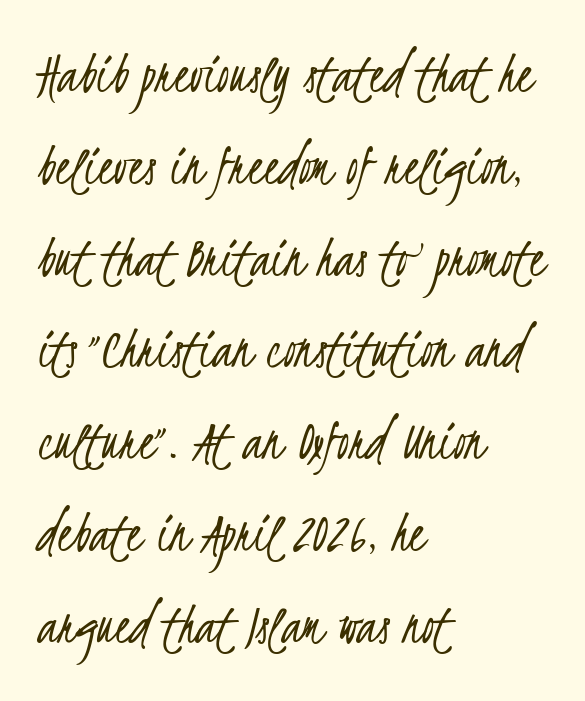
Q: Is the text bold? A: No.
Q: Is the typeface a serif or a sans-serif typeface? A: Sans-serif.
Q: Is the text underlined? A: No.
Q: How is the paragraph aligned? A: Left-aligned.
Q: Is the spacing between letters normal or unusually wide? A: Normal.
Q: Is the spacing between lines tight, normal or loose? A: Normal.
Q: Width (condensed, normal, or wide)? A: Condensed.
Q: Stroke contrast? A: Low.
Q: x-height? A: Small.
Q: Monospaced? A: No.
